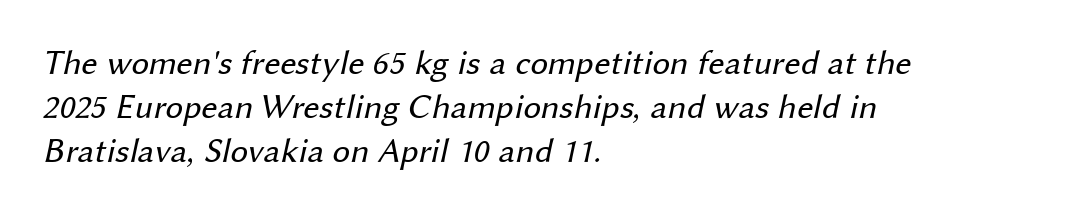
Q: Is the text bold? A: No.
Q: Is the typeface a serif or a sans-serif typeface? A: Sans-serif.
Q: Is the text underlined? A: No.
Q: How is the paragraph aligned? A: Left-aligned.
Q: Is the spacing between letters normal or unusually wide? A: Normal.
Q: Is the spacing between lines tight, normal or loose? A: Normal.
Q: Width (condensed, normal, or wide)? A: Normal.
Q: Stroke contrast? A: Medium.
Q: x-height? A: Medium.
Q: Monospaced? A: No.
